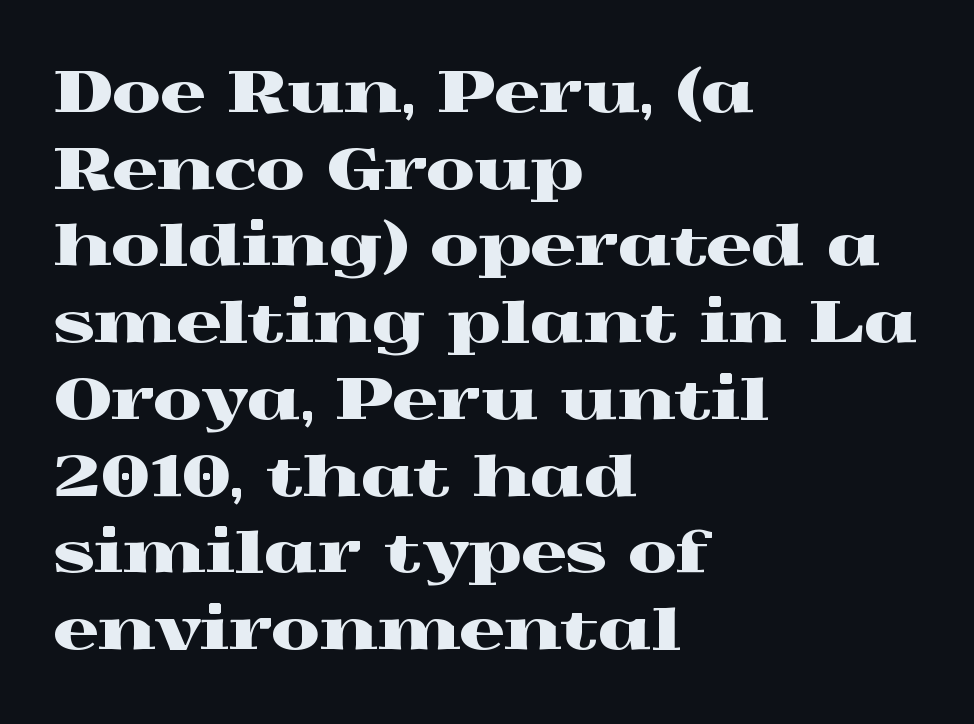
Q: Is the text italic (slanted)? A: No, it is upright.
Q: Is the typeface a serif or a sans-serif typeface? A: Serif.
Q: Is the text underlined? A: No.
Q: How is the paragraph aligned? A: Left-aligned.
Q: Is the spacing between letters normal or unusually wide? A: Normal.
Q: Is the spacing between lines tight, normal or loose? A: Normal.
Q: Width (condensed, normal, or wide)? A: Wide.
Q: x-height? A: Medium.
Q: Monospaced? A: No.
